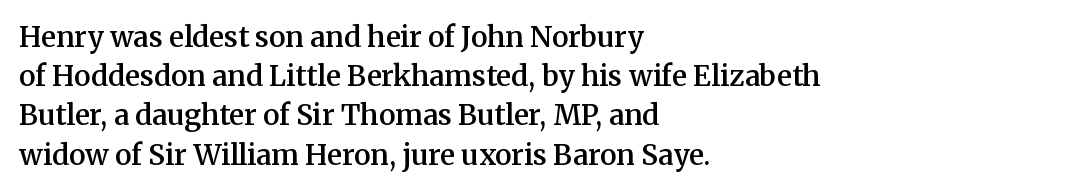
Q: Is the text bold? A: Semi-bold.
Q: Is the text italic (slanted)? A: No, it is upright.
Q: Is the typeface a serif or a sans-serif typeface? A: Serif.
Q: Is the text underlined? A: No.
Q: How is the paragraph aligned? A: Left-aligned.
Q: Is the spacing between letters normal or unusually wide? A: Normal.
Q: Is the spacing between lines tight, normal or loose? A: Normal.
Q: Width (condensed, normal, or wide)? A: Normal.
Q: Stroke contrast? A: Medium.
Q: x-height? A: Medium.
Q: Monospaced? A: No.
